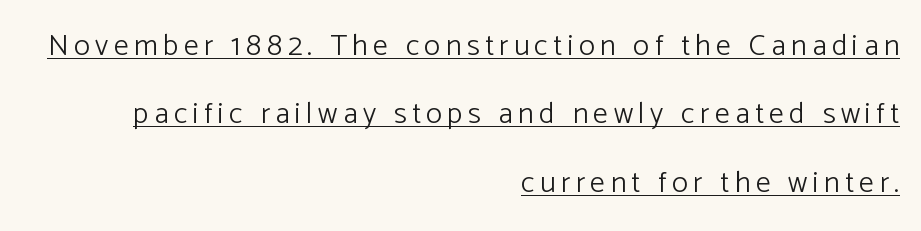
{"serif": "no", "italic": "no", "bold": "no", "weight": "light", "width": "normal", "stroke_contrast": "low", "x_height": "medium", "monospaced": "no", "underline": "yes", "align": "right", "line_spacing": "loose", "line_spacing_ratio": 2.28, "glyph_px": 30}
